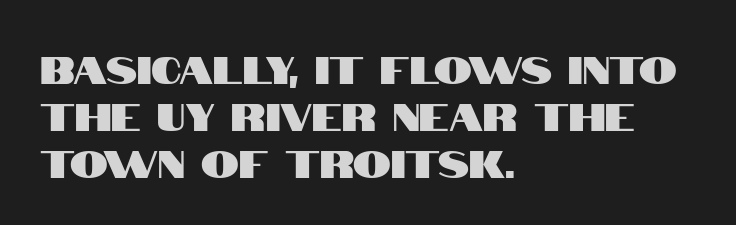
The image shows 38 px condensed sans-serif type, upright; set left-aligned, line spacing 1.24x, normal letter spacing, not underlined; high stroke contrast and a large x-height.
